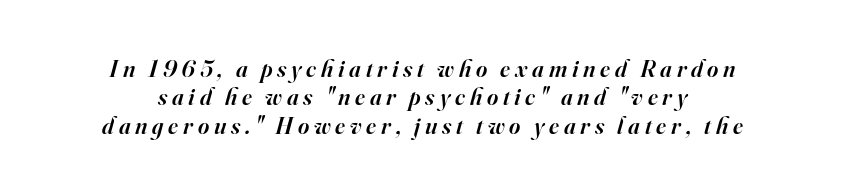
The image shows 24 px text type, italic (leaning right); set centered, line spacing 1.18x, unusually wide letter spacing (+0.2 em), not underlined.
